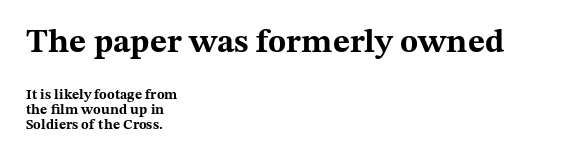
The image shows 33 px bold, wide serif type, upright; set left-aligned, tight line spacing (1.08x), normal letter spacing, not underlined; the first (top) block is 2.36x larger; medium stroke contrast and a medium x-height.
